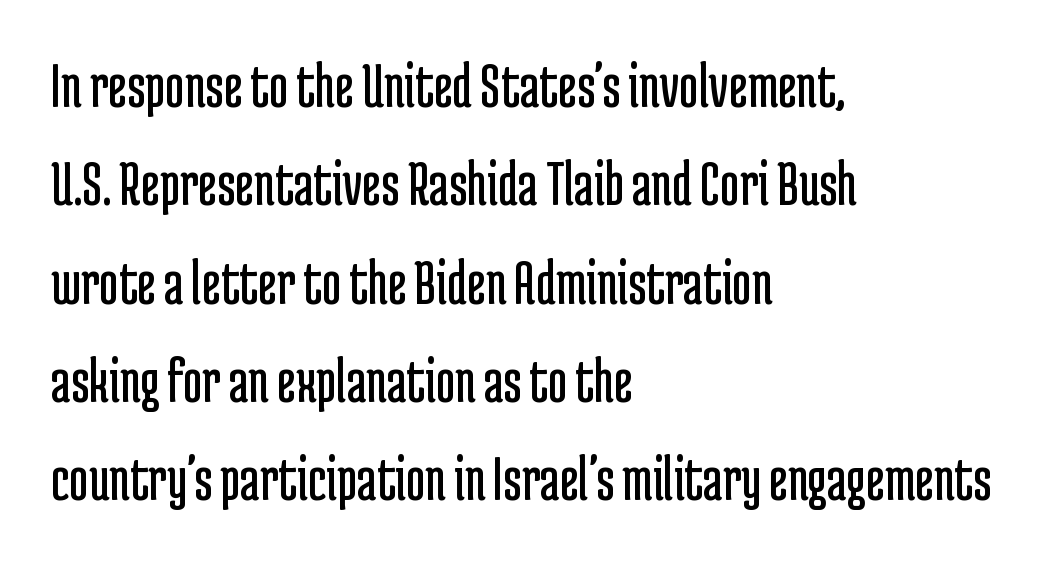
Q: Is the text bold? A: No.
Q: Is the text italic (slanted)? A: No, it is upright.
Q: Is the typeface a serif or a sans-serif typeface? A: Sans-serif.
Q: Is the text underlined? A: No.
Q: How is the paragraph aligned? A: Left-aligned.
Q: Is the spacing between letters normal or unusually wide? A: Normal.
Q: Is the spacing between lines tight, normal or loose? A: Normal.
Q: Width (condensed, normal, or wide)? A: Condensed.
Q: Stroke contrast? A: Low.
Q: x-height? A: Medium.
Q: Monospaced? A: No.
